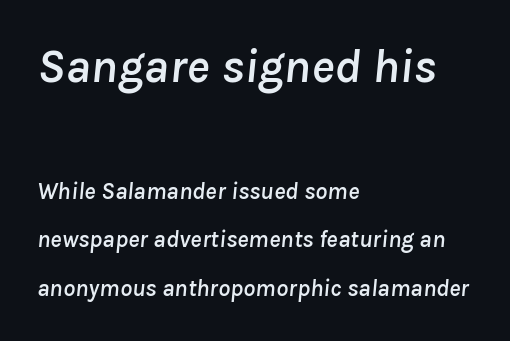
Q: Is the text italic (slanted)? A: Yes, it leans right by about 8 degrees.
Q: Is the text underlined? A: No.
Q: How is the paragraph aligned? A: Left-aligned.
Q: Is the spacing between letters normal or unusually wide? A: Normal.
Q: Is the spacing between lines tight, normal or loose? A: Loose.
Q: Which block of text is set in a larger size, the first (top) or the second (bottom)? A: The first (top) one.
Q: Width (condensed, normal, or wide)? A: Normal.
Q: Stroke contrast? A: Low.
Q: x-height? A: Medium.
Q: Monospaced? A: No.
